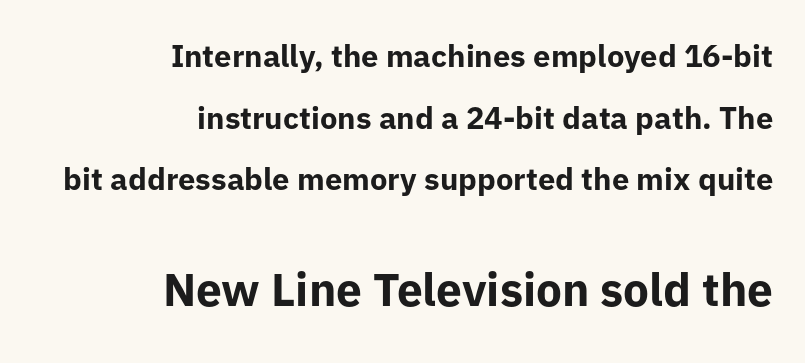
Q: Is the text bold? A: Yes.
Q: Is the text italic (slanted)? A: No, it is upright.
Q: Is the typeface a serif or a sans-serif typeface? A: Sans-serif.
Q: Is the text underlined? A: No.
Q: How is the paragraph aligned? A: Right-aligned.
Q: Is the spacing between letters normal or unusually wide? A: Normal.
Q: Is the spacing between lines tight, normal or loose? A: Loose.
Q: Which block of text is set in a larger size, the first (top) or the second (bottom)? A: The second (bottom) one.
Q: Width (condensed, normal, or wide)? A: Normal.
Q: Stroke contrast? A: Low.
Q: x-height? A: Medium.
Q: Monospaced? A: No.
